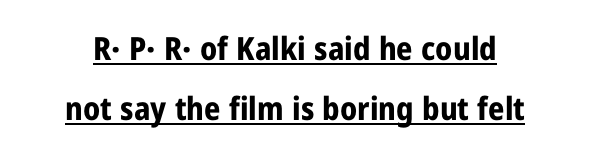
Is this a fixed-width face? No — the glyphs have proportional, varying widths. Serifs: no, the terminals of the letterforms are clean. These characters rest on top of a visible drawn line. Emphasis by weight is at full strength: bold. In terms of letterspacing, this is plain default setting. Posture: vertical.
